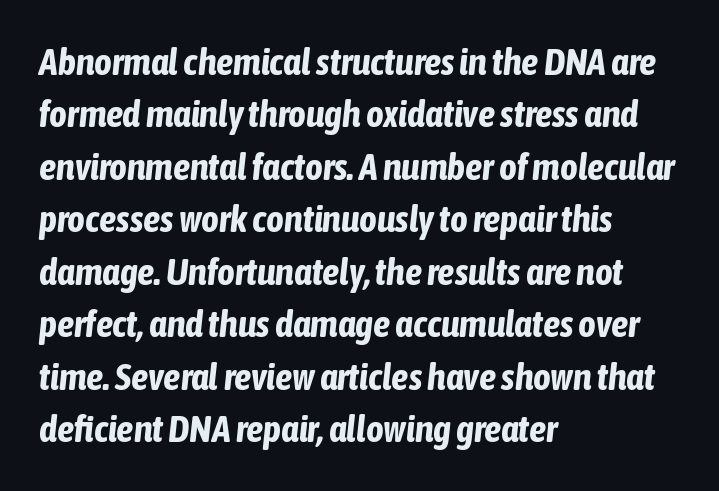
The image shows 38 px bold, condensed type, italic (leaning right); set left-aligned, normal line spacing (1.38x), normal letter spacing, not underlined; low stroke contrast and a medium x-height.
